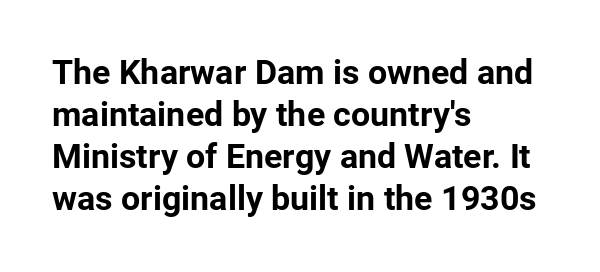
The image shows 34 px bold sans-serif type, upright; set left-aligned, line spacing 1.24x, normal letter spacing, not underlined; low stroke contrast and a medium x-height.
